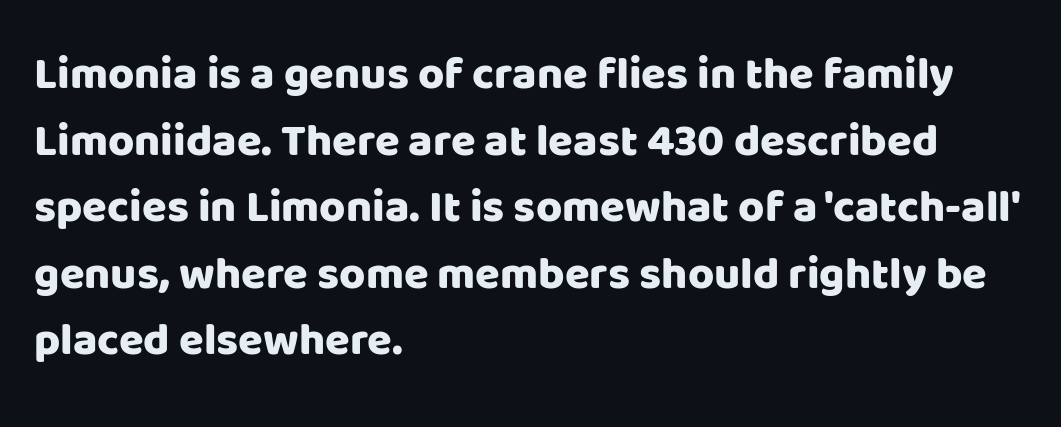
The lines in this sample share a left origin and differ only in where they stop. Spacing between characters is what you'd get straight out of the box. Plain, unruled lines of type. Examine the stroke ends and you'll find no serifs. Every character sits straight up, as roman type does.
